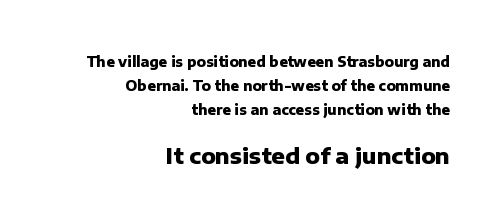
{"italic": "no", "bold": "yes", "underline": "no", "align": "right", "line_spacing_ratio": 1.71, "letter_spacing": "normal", "letter_spacing_em": 0.0, "larger_block": "second", "size_ratio": 1.57, "glyph_px": 22}
